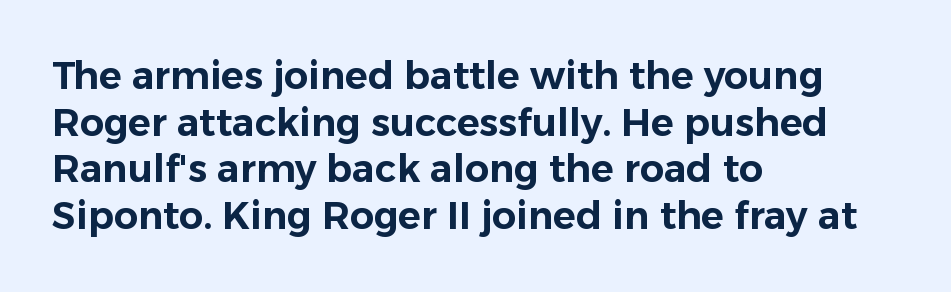
The face used here is proportionally spaced, like ordinary book or web type. These lines are set flush left with a ragged right edge. The typography opts for an upright posture over an oblique one. The line texture is even and compact thanks to regular tracking.
